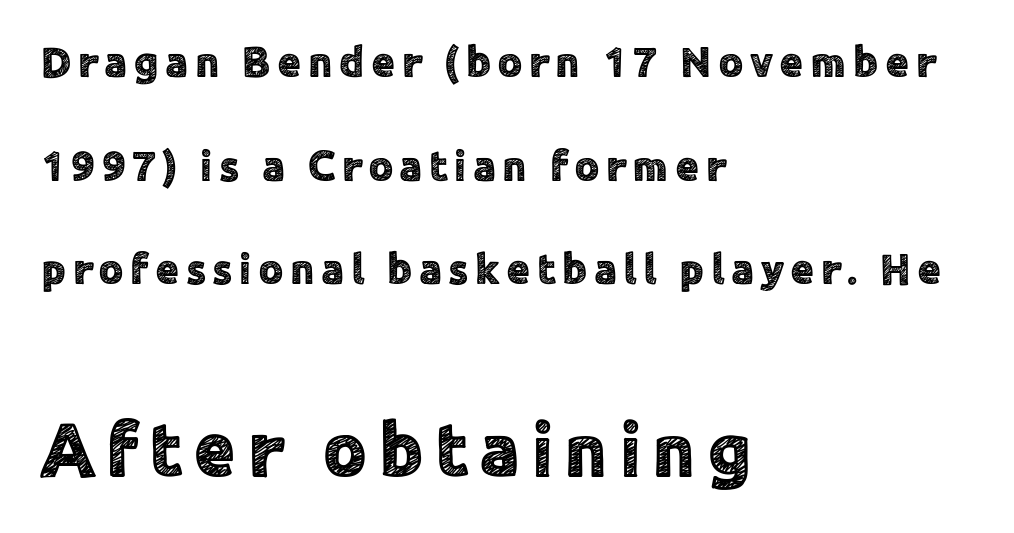
{"serif": "no", "italic": "no", "width": "normal", "x_height": "medium", "monospaced": "no", "underline": "no", "align": "left", "line_spacing": "loose", "line_spacing_ratio": 2.41, "larger_block": "second", "size_ratio": 1.77, "glyph_px": 76}
